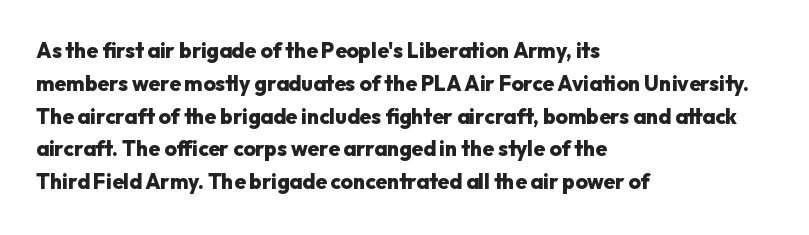
Q: Is the text bold? A: Yes.
Q: Is the text italic (slanted)? A: No, it is upright.
Q: Is the text underlined? A: No.
Q: How is the paragraph aligned? A: Left-aligned.
Q: Is the spacing between letters normal or unusually wide? A: Normal.
Q: Is the spacing between lines tight, normal or loose? A: Normal.
